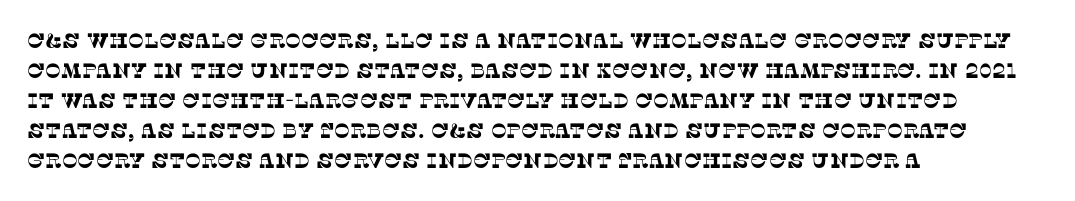
The image shows 21 px text type; set left-aligned, normal line spacing (1.43x), normal letter spacing, not underlined.
